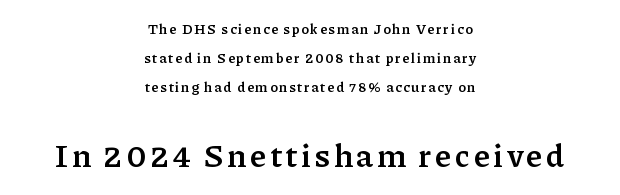
The image shows 32 px semibold serif type, upright; set centered, loose line spacing (2.08x), not underlined; the second (bottom) block is 2.29x larger; low stroke contrast and a medium x-height.
